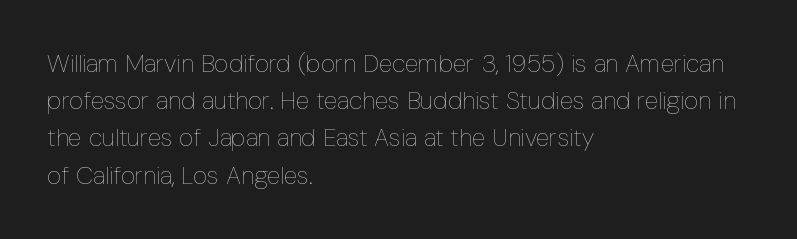
{"italic": "no", "bold": "no", "underline": "no", "align": "left", "line_spacing": "normal", "line_spacing_ratio": 1.49, "letter_spacing": "normal", "letter_spacing_em": 0.0, "glyph_px": 25}
